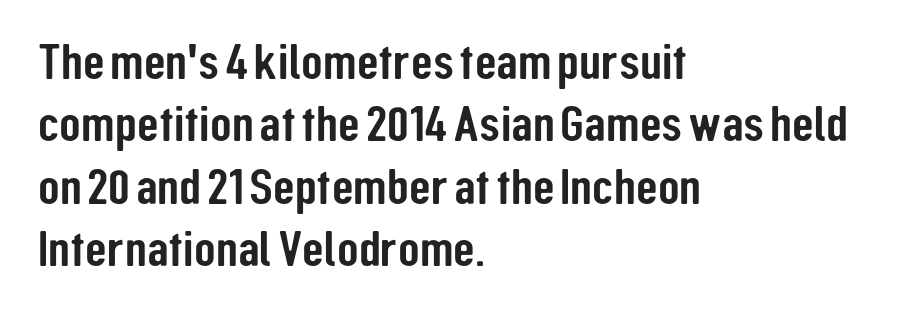
{"serif": "no", "italic": "no", "width": "condensed", "stroke_contrast": "low", "x_height": "medium", "monospaced": "no", "underline": "no", "align": "left", "line_spacing": "normal", "line_spacing_ratio": 1.25, "letter_spacing": "normal", "letter_spacing_em": 0.0, "glyph_px": 50}
